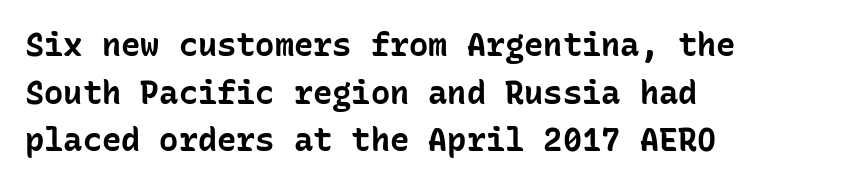
{"serif": "no", "italic": "no", "bold": "yes", "weight": "bold", "width": "normal", "stroke_contrast": "low", "x_height": "medium", "monospaced": "yes", "underline": "no", "align": "left", "line_spacing": "normal", "line_spacing_ratio": 1.49, "letter_spacing": "normal", "letter_spacing_em": 0.0, "glyph_px": 32}
